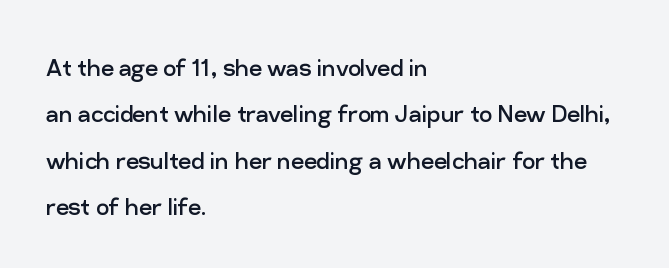
{"serif": "no", "italic": "no", "bold": "no", "weight": "regular", "width": "normal", "stroke_contrast": "low", "x_height": "medium", "monospaced": "no", "underline": "no", "align": "left", "line_spacing": "normal", "line_spacing_ratio": 1.6, "letter_spacing": "normal", "letter_spacing_em": 0.0, "glyph_px": 29}
